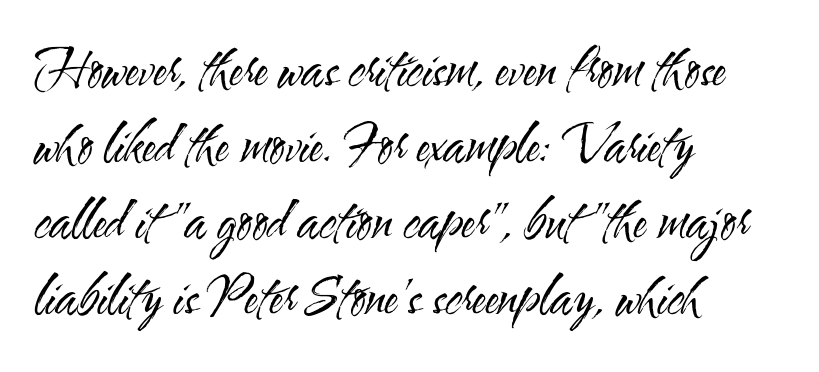
The image shows 52 px regular-weight, condensed sans-serif type; set left-aligned, normal line spacing (1.46x), normal letter spacing, not underlined; medium stroke contrast and a small x-height.
